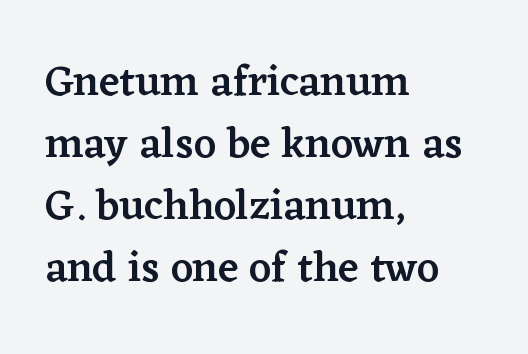
{"serif": "yes", "italic": "no", "bold": "semi", "weight": "semibold", "width": "normal", "stroke_contrast": "low", "x_height": "medium", "monospaced": "no", "underline": "no", "align": "left", "line_spacing": "normal", "line_spacing_ratio": 1.44, "letter_spacing": "normal", "letter_spacing_em": 0.0, "glyph_px": 43}
